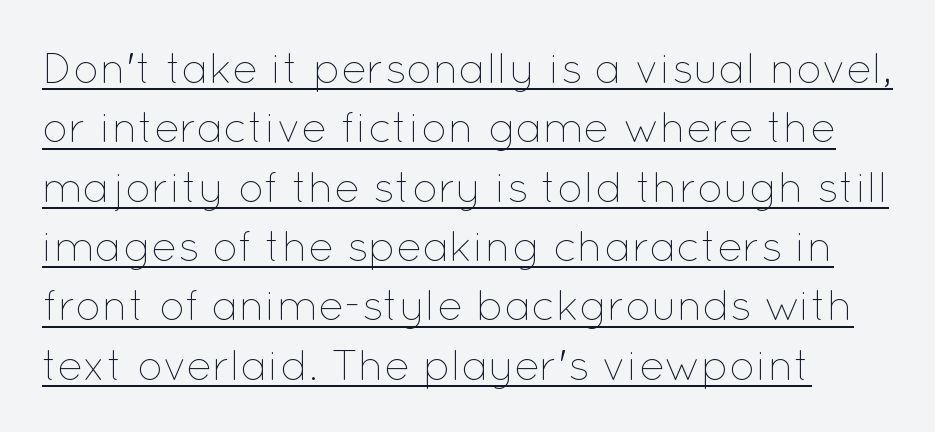
Q: Is the text bold? A: No.
Q: Is the text italic (slanted)? A: No, it is upright.
Q: Is the text underlined? A: Yes.
Q: Is the spacing between letters normal or unusually wide? A: Normal.
Q: Is the spacing between lines tight, normal or loose? A: Normal.
Q: Width (condensed, normal, or wide)? A: Normal.
Q: Stroke contrast? A: Low.
Q: x-height? A: Medium.
Q: Monospaced? A: No.
